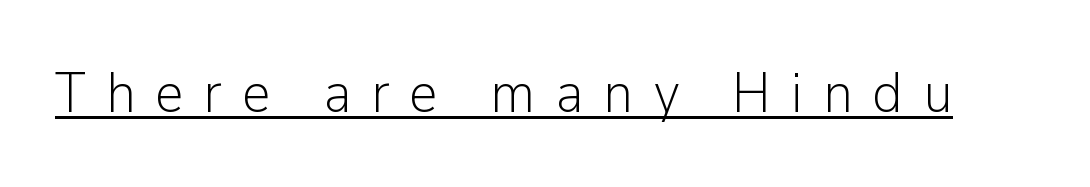
The typography opts for an upright posture over an oblique one. Glyph-to-glyph distance is far greater than everyday printed text. The font sits on the lighter half of the weight spectrum, regular included. Letterform terminals end flat and unadorned throughout the passage. A baseline rule has been typeset under these characters. These lines are rendered in a variable-pitch font.
